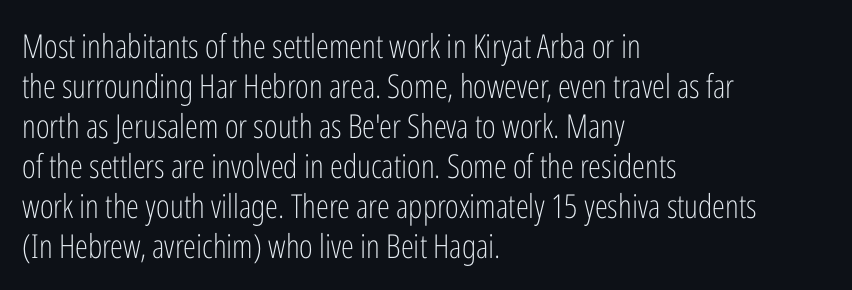
Q: Is the text bold? A: No.
Q: Is the text italic (slanted)? A: No, it is upright.
Q: Is the typeface a serif or a sans-serif typeface? A: Sans-serif.
Q: Is the text underlined? A: No.
Q: How is the paragraph aligned? A: Left-aligned.
Q: Is the spacing between letters normal or unusually wide? A: Normal.
Q: Width (condensed, normal, or wide)? A: Condensed.
Q: Stroke contrast? A: Low.
Q: x-height? A: Medium.
Q: Monospaced? A: No.
